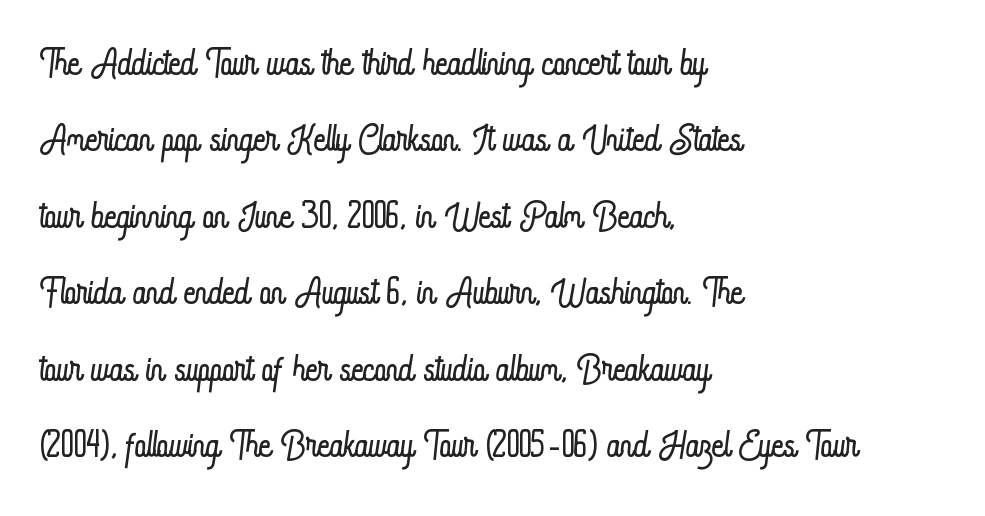
{"bold": "no", "weight": "light", "width": "condensed", "stroke_contrast": "low", "x_height": "small", "monospaced": "no", "underline": "no", "align": "left", "line_spacing": "normal", "line_spacing_ratio": 1.47, "letter_spacing": "normal", "letter_spacing_em": 0.0, "glyph_px": 52}
